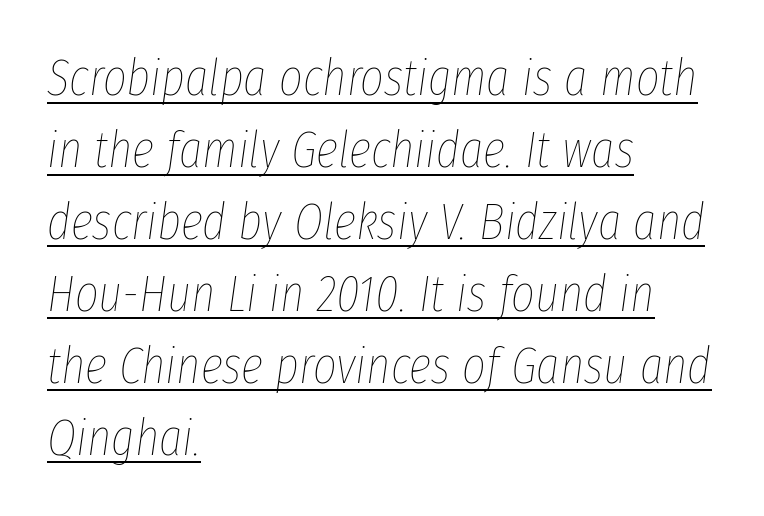
{"italic": "yes", "lean": "right", "slant_degrees": 8, "bold": "no", "weight": "thin", "width": "condensed", "stroke_contrast": "low", "x_height": "medium", "monospaced": "no", "underline": "yes", "align": "left", "line_spacing": "normal", "line_spacing_ratio": 1.41, "letter_spacing": "normal", "letter_spacing_em": 0.0, "glyph_px": 51}
